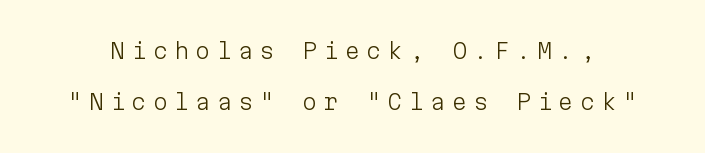
The image shows 22 px text type, upright; set loose line spacing (2.32x), unusually wide letter spacing (+0.27 em), not underlined.
